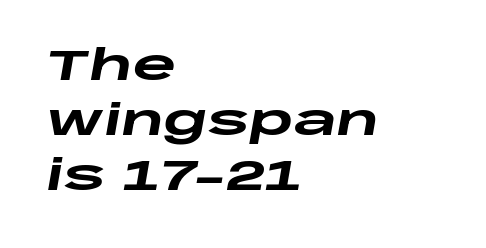
{"italic": "yes", "lean": "right", "slant_degrees": 10, "bold": "yes", "weight": "heavy", "width": "wide", "stroke_contrast": "low", "x_height": "large", "monospaced": "no", "underline": "no", "align": "left", "line_spacing": "normal", "line_spacing_ratio": 1.31, "letter_spacing": "normal", "letter_spacing_em": 0.0, "glyph_px": 42}
